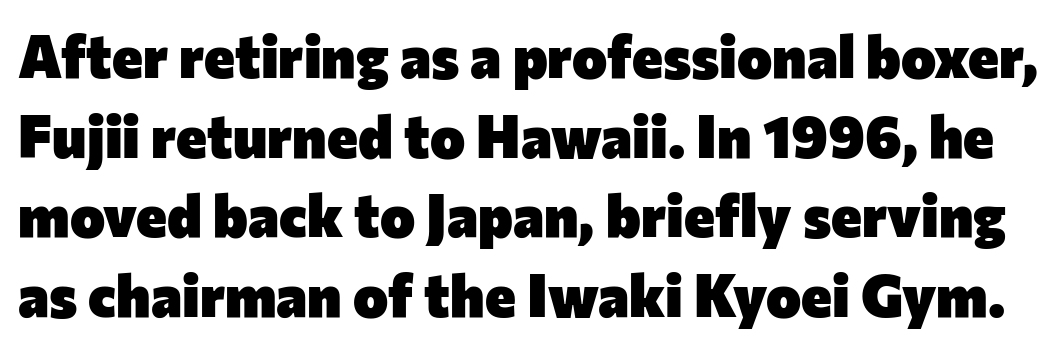
Nobody touched the tracking dial on this one. Notice how thick the strokes are: this is what a full bold looks like. The vertical gap from one line to the next is medium. Proportional: the letters do not fall into vertical columns. The typography opts for an upright posture over an oblique one. The passage shown is not underscored anywhere.
